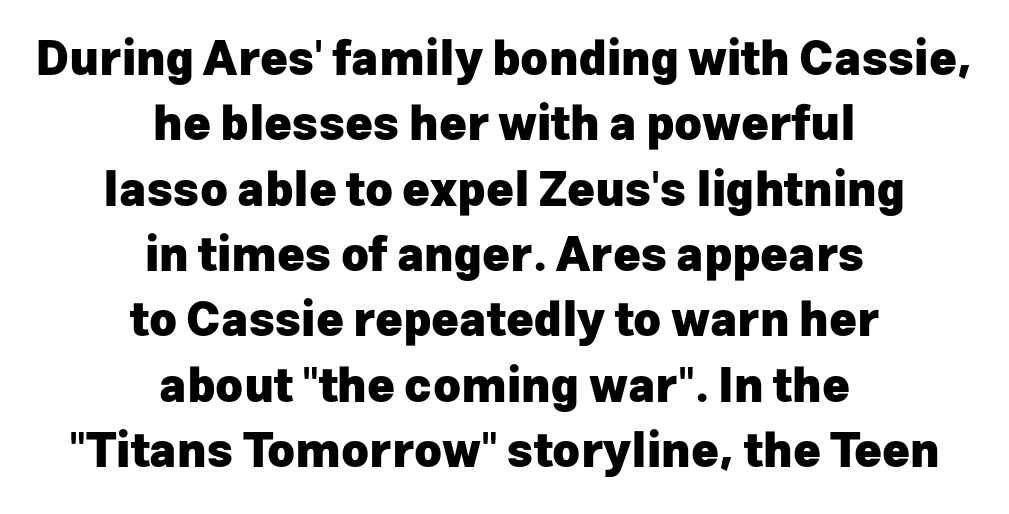
The image shows 47 px heavy sans-serif type, upright; set centered, normal line spacing (1.39x), normal letter spacing, not underlined; low stroke contrast and a medium x-height.
